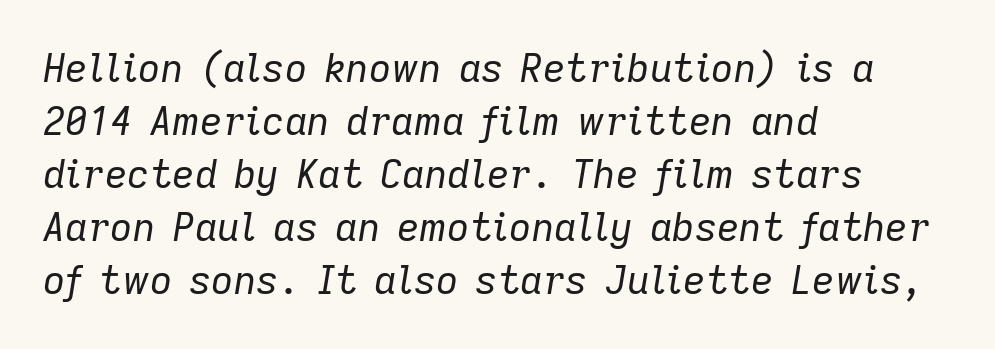
Q: Is the text bold? A: No.
Q: Is the text italic (slanted)? A: Yes, it leans right by about 9 degrees.
Q: Is the text underlined? A: No.
Q: How is the paragraph aligned? A: Left-aligned.
Q: Is the spacing between letters normal or unusually wide? A: Normal.
Q: Is the spacing between lines tight, normal or loose? A: Normal.
Q: Width (condensed, normal, or wide)? A: Normal.
Q: Stroke contrast? A: Low.
Q: x-height? A: Medium.
Q: Monospaced? A: No.
